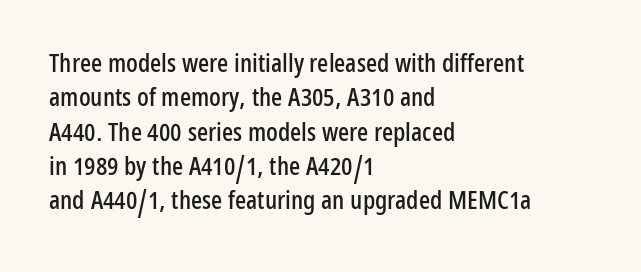
The image shows 26 px text type, upright; set left-aligned, normal line spacing (1.32x), normal letter spacing, not underlined.
